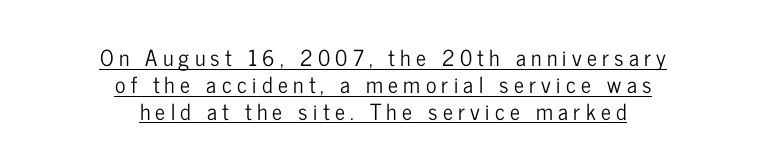
Q: Is the text italic (slanted)? A: No, it is upright.
Q: Is the text underlined? A: Yes.
Q: How is the paragraph aligned? A: Centered.
Q: Is the spacing between letters normal or unusually wide? A: Unusually wide.
